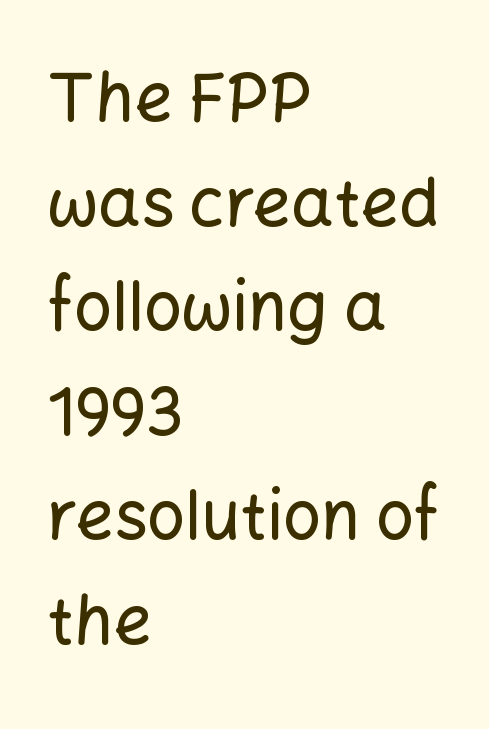
Q: Is the text italic (slanted)? A: No, it is upright.
Q: Is the typeface a serif or a sans-serif typeface? A: Sans-serif.
Q: Is the text underlined? A: No.
Q: How is the paragraph aligned? A: Left-aligned.
Q: Is the spacing between letters normal or unusually wide? A: Normal.
Q: Is the spacing between lines tight, normal or loose? A: Normal.
Q: Width (condensed, normal, or wide)? A: Normal.
Q: Stroke contrast? A: Low.
Q: x-height? A: Medium.
Q: Monospaced? A: No.
